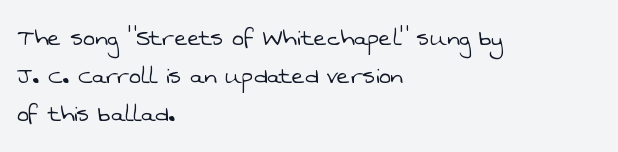
Nobody touched the tracking dial on this one. Teacher's note: observe the even left margin — that is flush-left alignment. Normally led — the rows are evenly, conventionally spaced. Varying glyph widths throughout — classic text-font behaviour.
